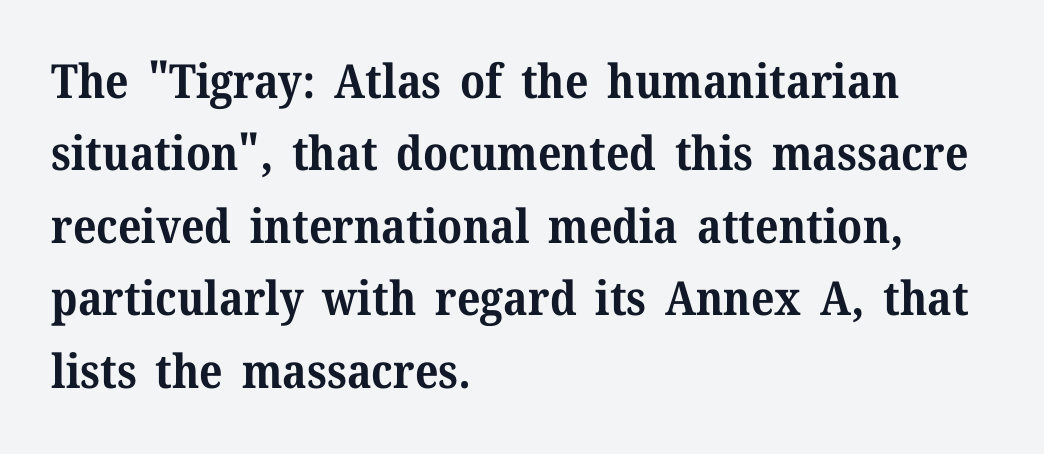
You could not count columns in this text — the font is proportionally spaced. Strong, thick strokes mark this as bold type. Each line starts at the same left margin while the right side varies. Regarding serifs, this sample has them.
